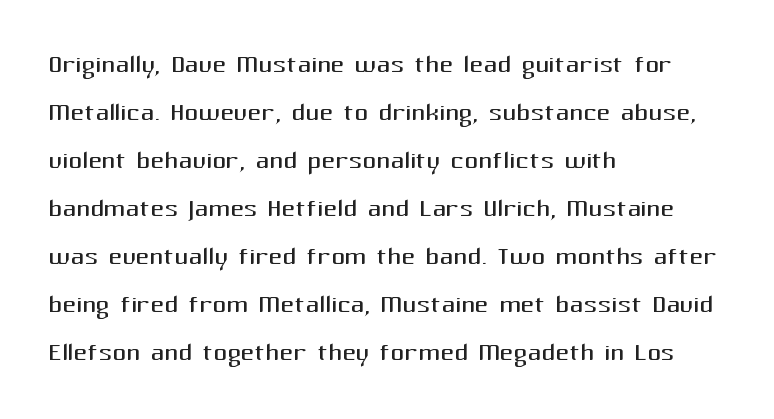
Q: Is the text bold? A: No.
Q: Is the text italic (slanted)? A: No, it is upright.
Q: Is the typeface a serif or a sans-serif typeface? A: Sans-serif.
Q: Is the text underlined? A: No.
Q: How is the paragraph aligned? A: Left-aligned.
Q: Is the spacing between letters normal or unusually wide? A: Normal.
Q: Is the spacing between lines tight, normal or loose? A: Normal.
Q: Width (condensed, normal, or wide)? A: Normal.
Q: Stroke contrast? A: Medium.
Q: x-height? A: Medium.
Q: Monospaced? A: No.
